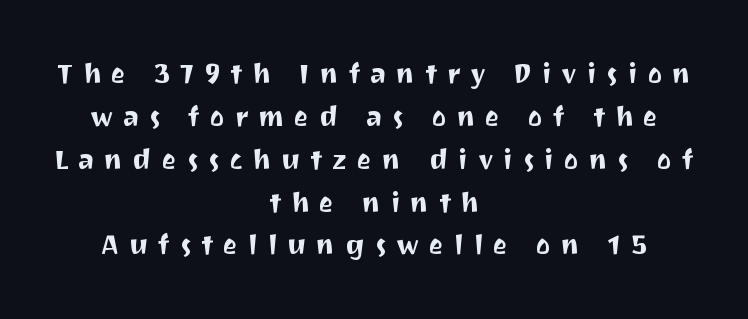
Q: Is the text italic (slanted)? A: No, it is upright.
Q: Is the typeface a serif or a sans-serif typeface? A: Sans-serif.
Q: Is the text underlined? A: No.
Q: How is the paragraph aligned? A: Centered.
Q: Is the spacing between letters normal or unusually wide? A: Unusually wide.
Q: Is the spacing between lines tight, normal or loose? A: Normal.
Q: Width (condensed, normal, or wide)? A: Normal.
Q: Stroke contrast? A: Medium.
Q: x-height? A: Medium.
Q: Monospaced? A: No.
